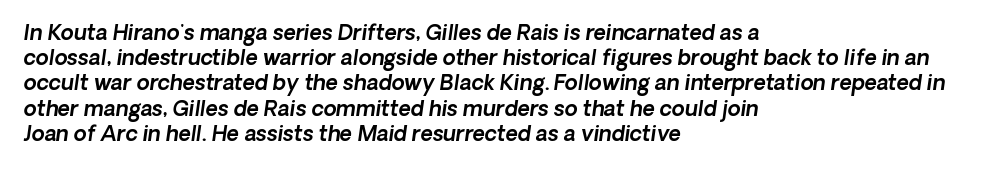
Q: Is the text underlined? A: No.
Q: How is the paragraph aligned? A: Left-aligned.
Q: Is the spacing between letters normal or unusually wide? A: Normal.
